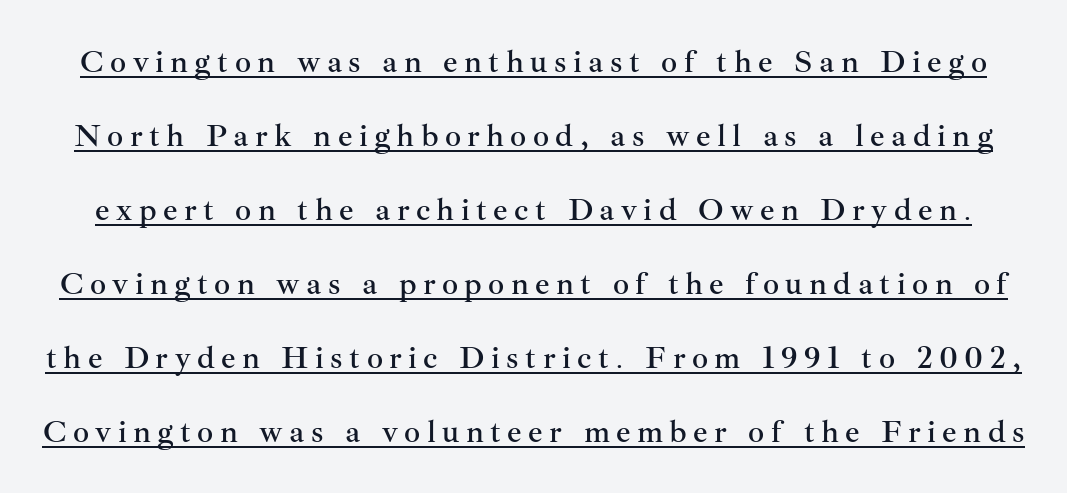
The image shows 32 px serif type, upright; set loose line spacing (2.31x), unusually wide letter spacing (+0.2 em), underlined; medium stroke contrast and a small x-height.
